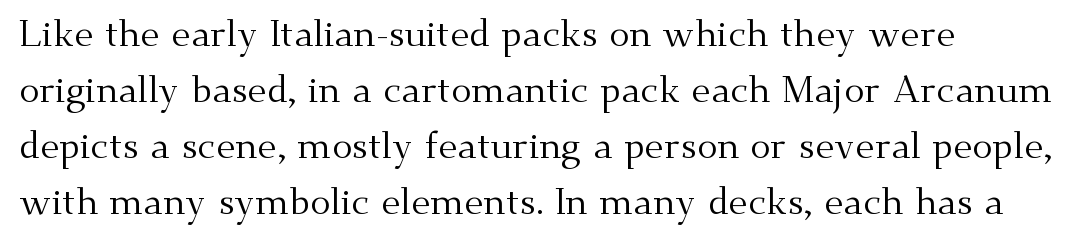
Q: Is the text bold? A: No.
Q: Is the text italic (slanted)? A: No, it is upright.
Q: Is the typeface a serif or a sans-serif typeface? A: Serif.
Q: Is the text underlined? A: No.
Q: How is the paragraph aligned? A: Left-aligned.
Q: Is the spacing between letters normal or unusually wide? A: Normal.
Q: Is the spacing between lines tight, normal or loose? A: Normal.
Q: Width (condensed, normal, or wide)? A: Normal.
Q: Stroke contrast? A: Medium.
Q: x-height? A: Small.
Q: Monospaced? A: No.
